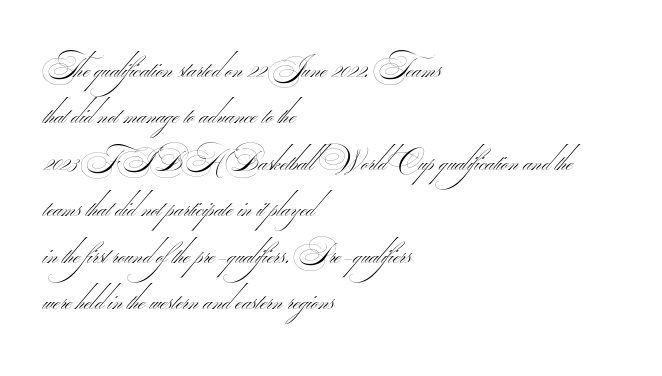
The image shows 29 px thin, wide sans-serif type; set left-aligned, normal line spacing (1.6x), normal letter spacing, not underlined; medium stroke contrast.
